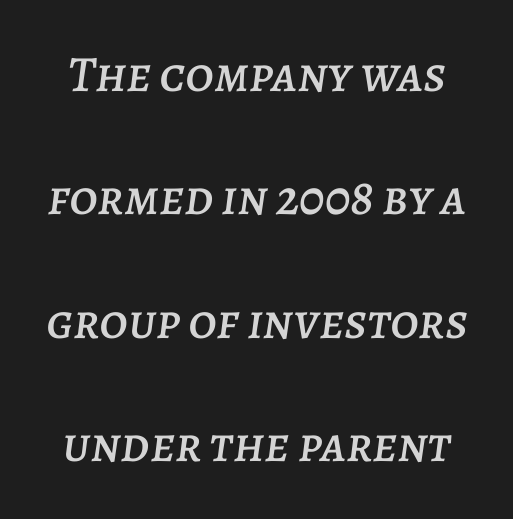
Q: Is the text italic (slanted)? A: Yes, it leans right by about 7 degrees.
Q: Is the text underlined? A: No.
Q: Is the spacing between letters normal or unusually wide? A: Normal.
Q: Is the spacing between lines tight, normal or loose? A: Loose.
Q: Width (condensed, normal, or wide)? A: Normal.
Q: Stroke contrast? A: Low.
Q: x-height? A: Large.
Q: Monospaced? A: No.
